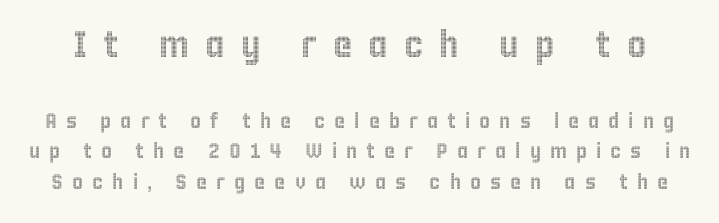
The image shows 37 px condensed type, upright; set normal line spacing (1.46x), unusually wide letter spacing (+0.43 em), not underlined; the first (top) block is 1.76x larger; a large x-height.
